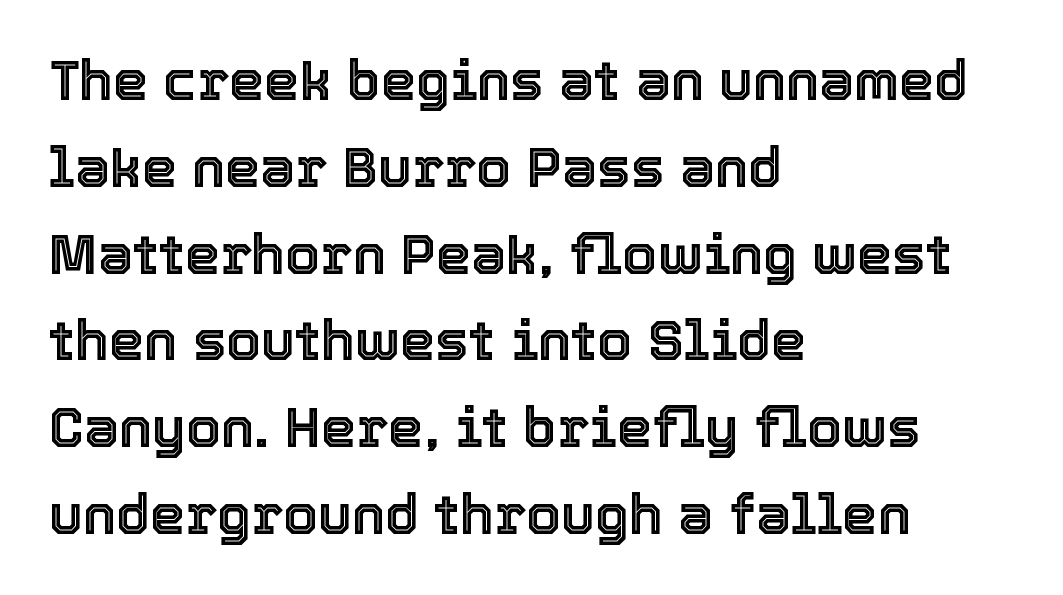
The image shows 56 px text type, upright; set left-aligned, normal line spacing (1.55x), normal letter spacing, not underlined; a medium x-height.
